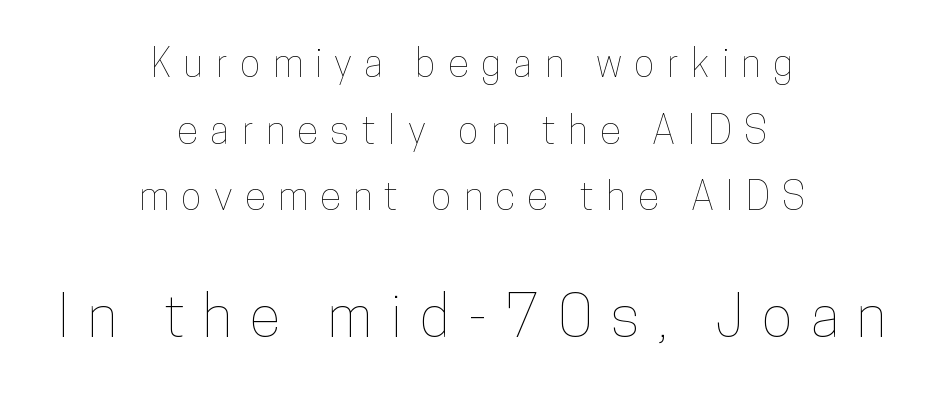
Q: Is the text italic (slanted)? A: No, it is upright.
Q: Is the text underlined? A: No.
Q: How is the paragraph aligned? A: Centered.
Q: Is the spacing between letters normal or unusually wide? A: Unusually wide.
Q: Which block of text is set in a larger size, the first (top) or the second (bottom)? A: The second (bottom) one.
Q: Width (condensed, normal, or wide)? A: Condensed.
Q: Stroke contrast? A: Low.
Q: x-height? A: Medium.
Q: Monospaced? A: No.
